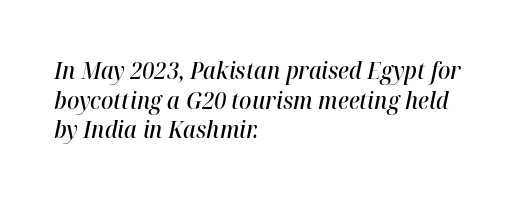
{"italic": "yes", "lean": "right", "slant_degrees": 12, "bold": "semi", "underline": "no", "align": "left", "line_spacing": "normal", "line_spacing_ratio": 1.29, "letter_spacing": "normal", "letter_spacing_em": 0.0, "glyph_px": 23}
